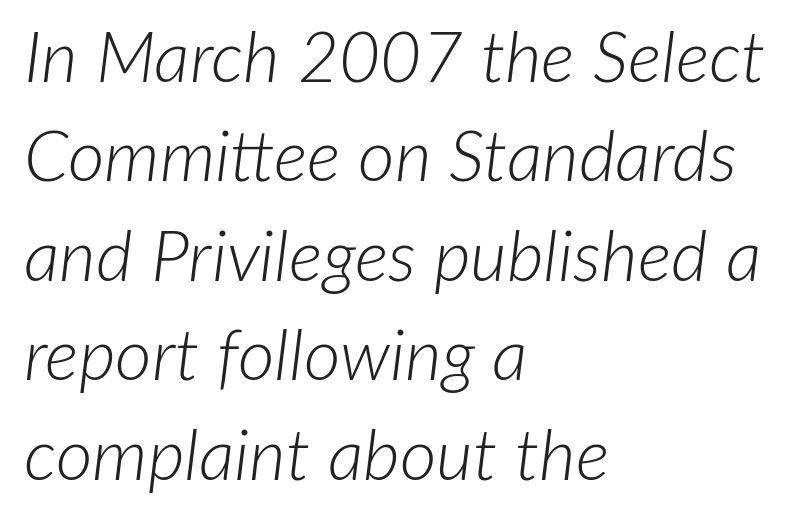
Would a proofreader flag this as italicized? Yes. All the whitespace from short lines collects on the right. The type is set solid horizontally, with unmodified tracking. Honestly, the row spacing looks completely unremarkable. This sample has the flowing, uneven cadence of proportional lettering.
